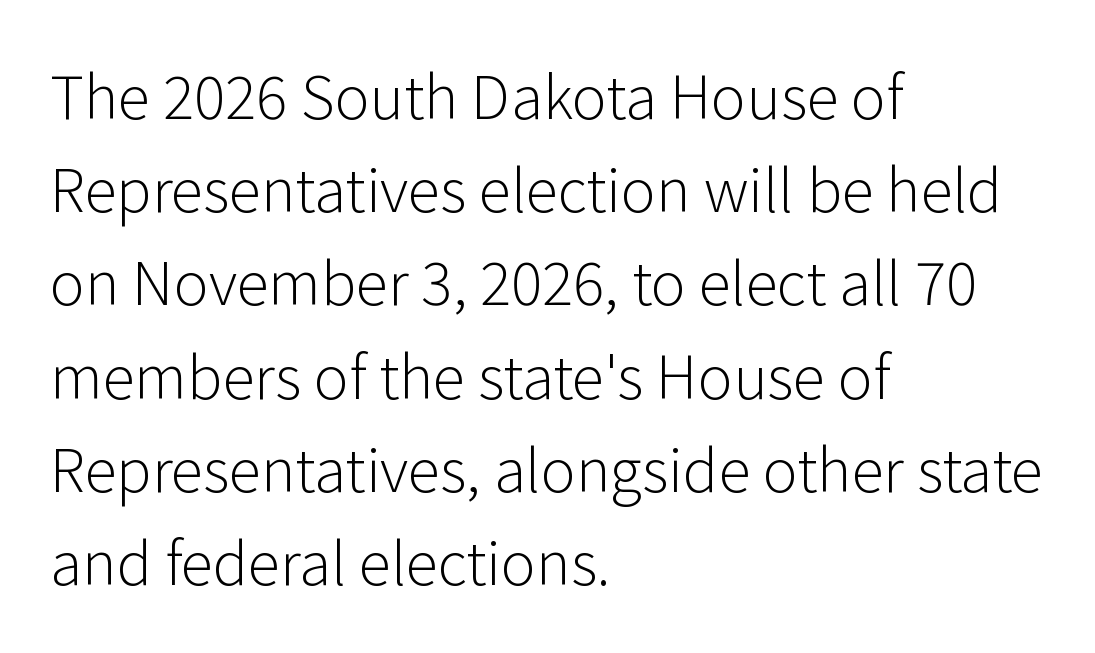
The image shows 59 px light sans-serif type, upright; set left-aligned, normal line spacing (1.58x), normal letter spacing, not underlined; low stroke contrast and a medium x-height.
